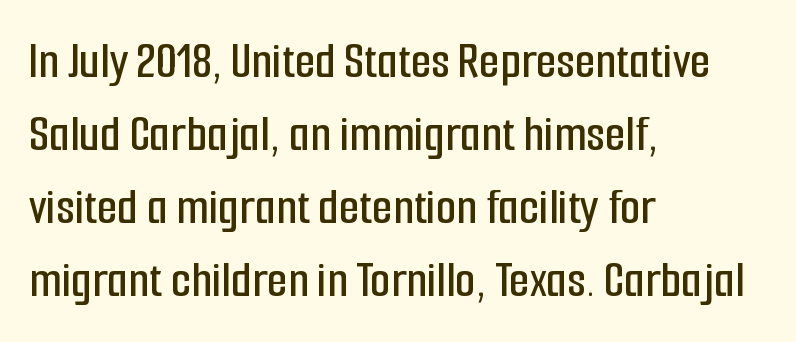
Q: Is the text italic (slanted)? A: No, it is upright.
Q: Is the typeface a serif or a sans-serif typeface? A: Sans-serif.
Q: Is the text underlined? A: No.
Q: How is the paragraph aligned? A: Left-aligned.
Q: Is the spacing between letters normal or unusually wide? A: Normal.
Q: Is the spacing between lines tight, normal or loose? A: Normal.
Q: Width (condensed, normal, or wide)? A: Condensed.
Q: Stroke contrast? A: Low.
Q: x-height? A: Medium.
Q: Monospaced? A: No.
